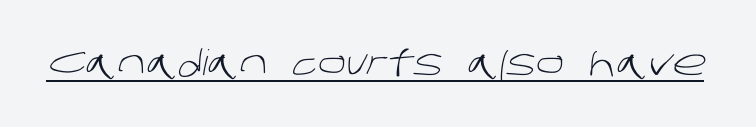
{"serif": "no", "bold": "no", "weight": "light", "width": "normal", "stroke_contrast": "low", "x_height": "large", "monospaced": "no", "underline": "yes", "letter_spacing": "normal", "letter_spacing_em": 0.0, "glyph_px": 35}
